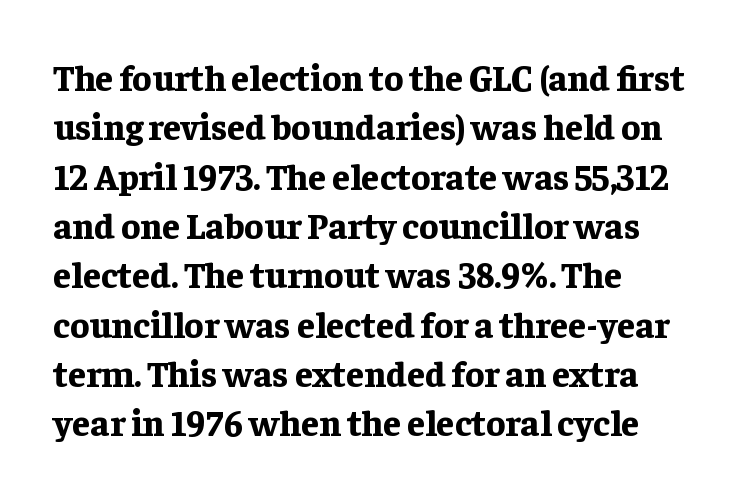
The passage shown is typed in a proportional face where columns would drift. The designer left line spacing at the default. Lines of text with bare space underneath. The lettering holds an erect, upright posture throughout. The gaps between neighbouring characters are ordinary and unremarkable. The rendering uses a bold face; every stroke is thick and dark.
